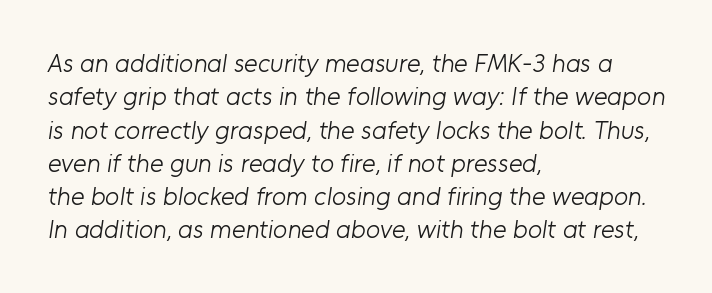
Rule under the text: the space is simply empty. Compared with typical body copy, the letter spacing here is the same. A normal amount of white space separates one row of letters from the next. Short and long lines alike share a common starting point at left. Stroke mass is kept to a normal reading level or below.
